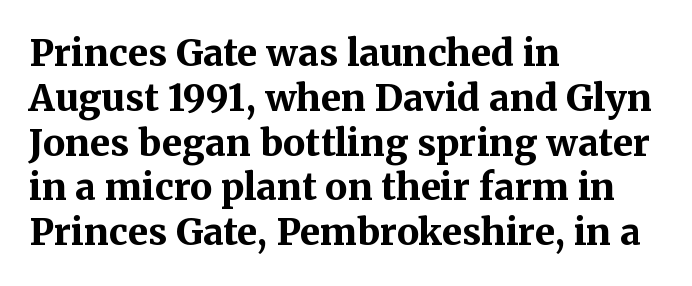
Q: Is the text bold? A: Yes.
Q: Is the text italic (slanted)? A: No, it is upright.
Q: Is the typeface a serif or a sans-serif typeface? A: Serif.
Q: Is the text underlined? A: No.
Q: How is the paragraph aligned? A: Left-aligned.
Q: Is the spacing between letters normal or unusually wide? A: Normal.
Q: Width (condensed, normal, or wide)? A: Normal.
Q: Stroke contrast? A: Medium.
Q: x-height? A: Medium.
Q: Monospaced? A: No.
